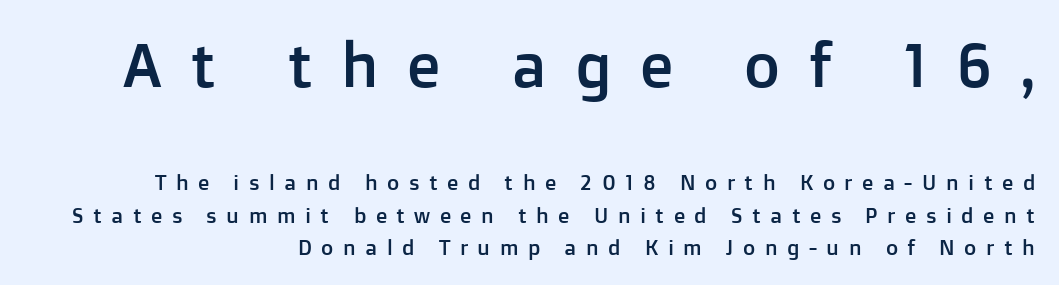
{"serif": "no", "italic": "no", "width": "normal", "stroke_contrast": "low", "x_height": "medium", "monospaced": "no", "underline": "no", "align": "right", "line_spacing": "normal", "line_spacing_ratio": 1.53, "letter_spacing": "wide", "letter_spacing_em": 0.45, "larger_block": "first", "size_ratio": 2.95, "glyph_px": 62}
